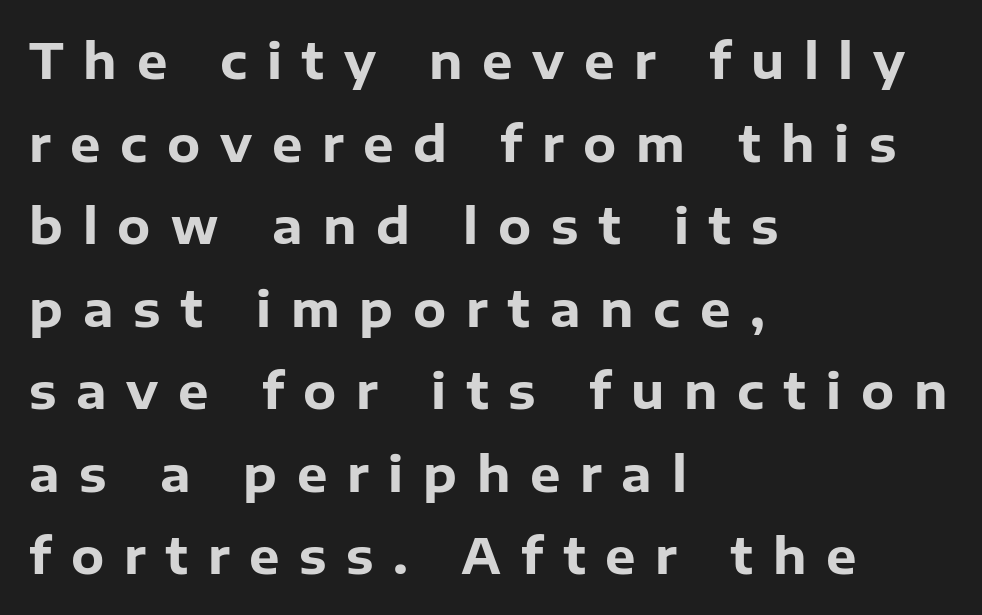
{"serif": "no", "italic": "no", "bold": "yes", "weight": "heavy", "width": "normal", "stroke_contrast": "low", "x_height": "medium", "monospaced": "no", "underline": "no", "align": "left", "line_spacing_ratio": 1.72, "letter_spacing": "wide", "letter_spacing_em": 0.41, "glyph_px": 48}
